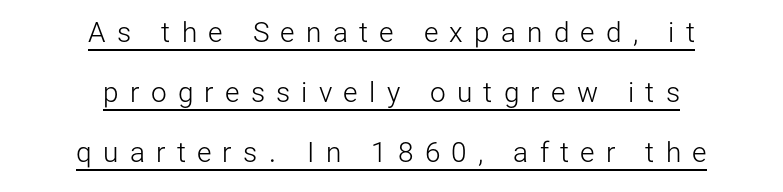
The image shows 28 px light sans-serif type, upright; set centered, loose line spacing (2.15x), unusually wide letter spacing (+0.4 em), underlined; low stroke contrast and a medium x-height.
